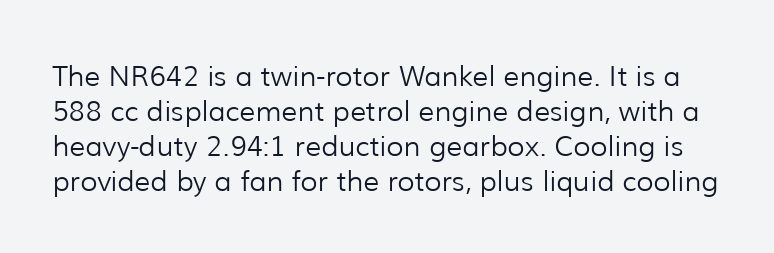
The image shows 28 px light sans-serif type, upright; set normal line spacing (1.25x), normal letter spacing, not underlined; low stroke contrast and a medium x-height.
